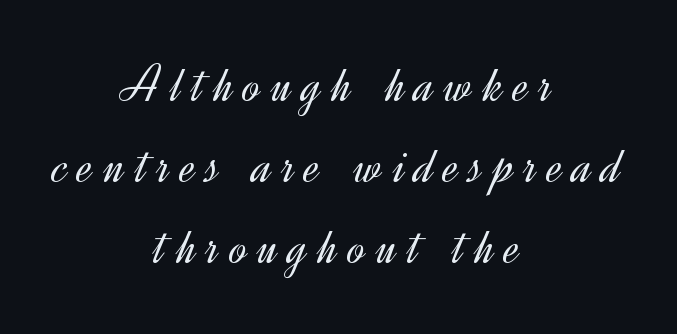
Weight: in the light-to-regular range. Line starts and ends both wander, symmetrically. Is there much room between lines? A standard amount, neither cramped nor airy. To sum up the face: it is a sans, with no serifs. Words float on clear page, feet unadorned.
